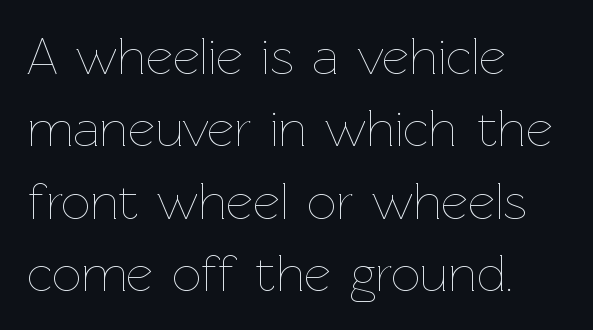
The image shows 52 px thin type, upright; set left-aligned, normal line spacing (1.39x), normal letter spacing, not underlined; low stroke contrast and a medium x-height.
